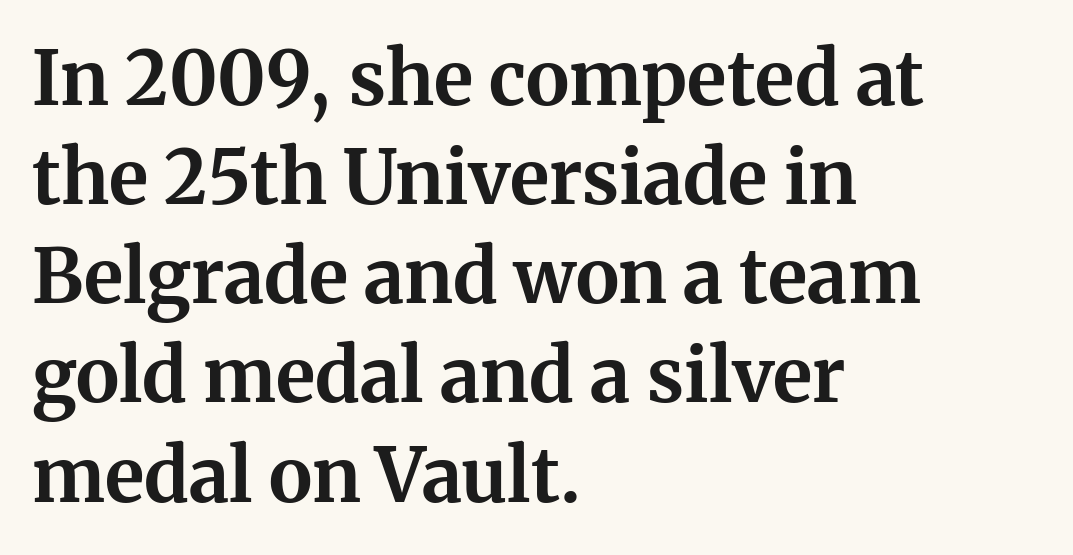
Ascenders rise straight up at ninety degrees. The baseline area is clear. Reading down the column, the eye jumps a familiar distance to each next line. Do the characters align in a grid? No, the font is proportional. The rendering shows small feet on the letterforms — a serif design. Line starts are locked; line ends wander.
